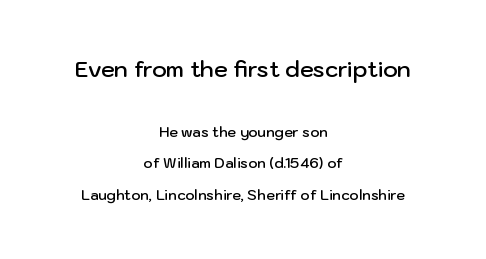
Q: Is the text bold? A: Semi-bold.
Q: Is the text italic (slanted)? A: No, it is upright.
Q: Is the text underlined? A: No.
Q: How is the paragraph aligned? A: Centered.
Q: Is the spacing between letters normal or unusually wide? A: Normal.
Q: Is the spacing between lines tight, normal or loose? A: Loose.
Q: Which block of text is set in a larger size, the first (top) or the second (bottom)? A: The first (top) one.
